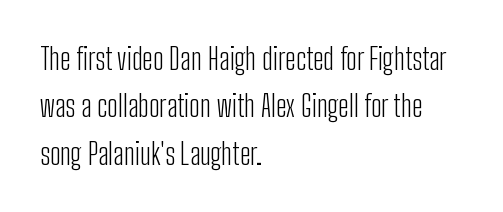
Q: Is the text bold? A: No.
Q: Is the text italic (slanted)? A: No, it is upright.
Q: Is the typeface a serif or a sans-serif typeface? A: Sans-serif.
Q: Is the text underlined? A: No.
Q: How is the paragraph aligned? A: Left-aligned.
Q: Is the spacing between letters normal or unusually wide? A: Normal.
Q: Is the spacing between lines tight, normal or loose? A: Normal.
Q: Width (condensed, normal, or wide)? A: Condensed.
Q: Stroke contrast? A: Low.
Q: x-height? A: Medium.
Q: Monospaced? A: No.
